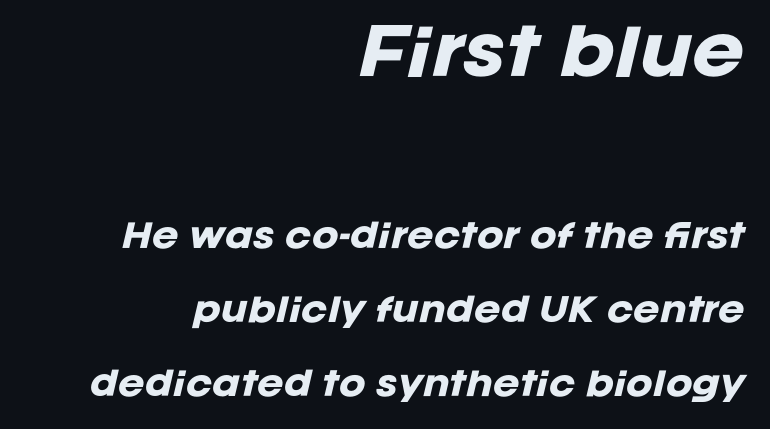
The image shows 63 px heavy type, italic (leaning right); set right-aligned, loose line spacing (2.32x), normal letter spacing, not underlined; the first (top) block is 1.97x larger; low stroke contrast and a large x-height.
